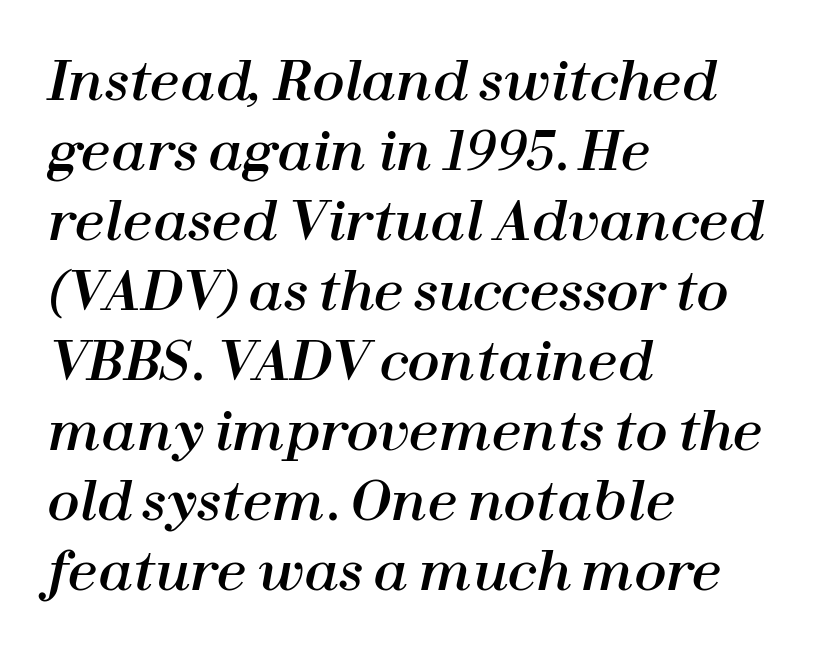
Q: Is the text italic (slanted)? A: Yes, it leans right by about 12 degrees.
Q: Is the text underlined? A: No.
Q: How is the paragraph aligned? A: Left-aligned.
Q: Is the spacing between letters normal or unusually wide? A: Normal.
Q: Is the spacing between lines tight, normal or loose? A: Normal.
Q: Width (condensed, normal, or wide)? A: Normal.
Q: Stroke contrast? A: High.
Q: x-height? A: Medium.
Q: Monospaced? A: No.
